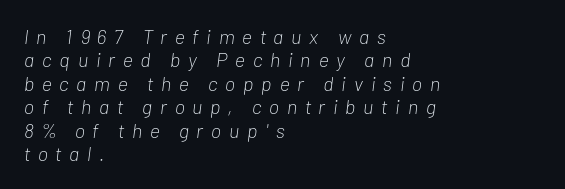
{"italic": "yes", "lean": "right", "slant_degrees": 7, "bold": "no", "underline": "no", "align": "left", "line_spacing_ratio": 1.17, "letter_spacing": "wide", "letter_spacing_em": 0.39, "glyph_px": 20}
